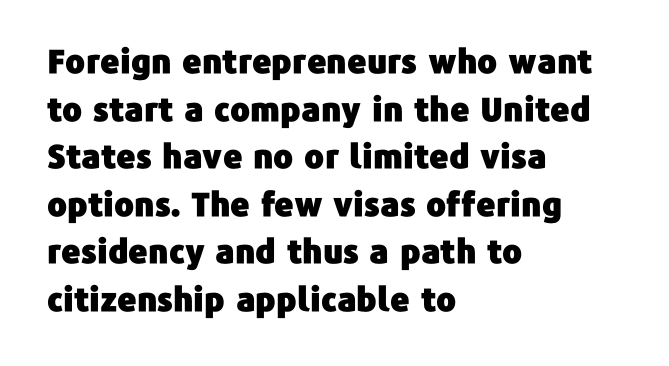
Leading: standard. Line beginnings align vertically; line endings do not. Spacing verdict: proportional, widths tailored to each character. It's the straight-up-and-down kind of type.
